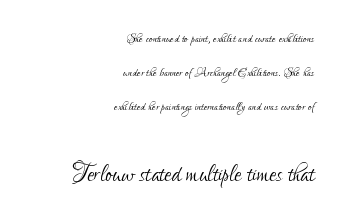
{"serif": "no", "bold": "no", "weight": "light", "width": "condensed", "stroke_contrast": "low", "x_height": "small", "monospaced": "no", "underline": "no", "align": "right", "line_spacing": "loose", "line_spacing_ratio": 2.13, "letter_spacing": "normal", "letter_spacing_em": 0.0, "larger_block": "second", "size_ratio": 1.94, "glyph_px": 31}
